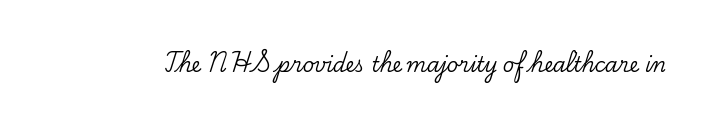
These lines keep a tight, regular rhythm from letter to letter. Unmarked baselines from the first word to the last.
